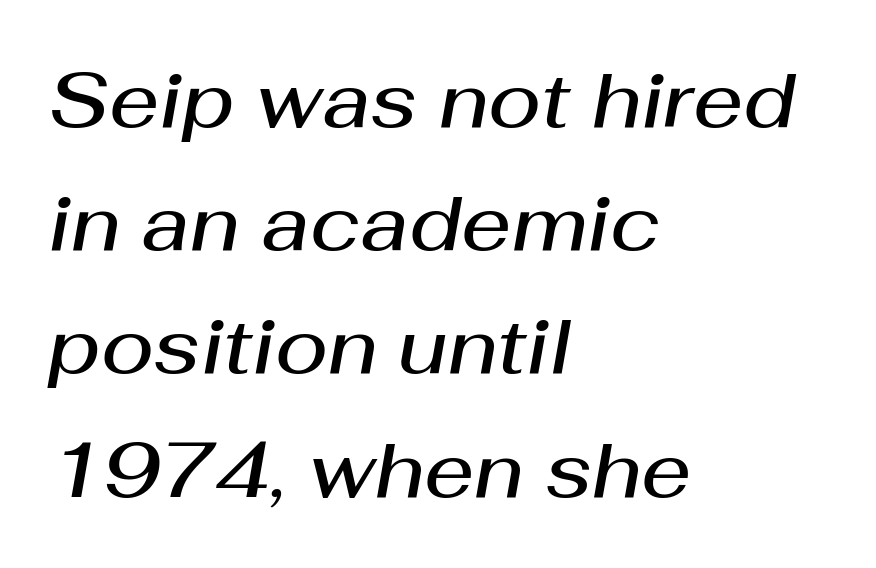
Q: Is the text bold? A: Semi-bold.
Q: Is the text italic (slanted)? A: Yes, it leans right by about 10 degrees.
Q: Is the text underlined? A: No.
Q: How is the paragraph aligned? A: Left-aligned.
Q: Is the spacing between letters normal or unusually wide? A: Normal.
Q: Is the spacing between lines tight, normal or loose? A: Normal.
Q: Width (condensed, normal, or wide)? A: Normal.
Q: Stroke contrast? A: Medium.
Q: x-height? A: Medium.
Q: Monospaced? A: No.
